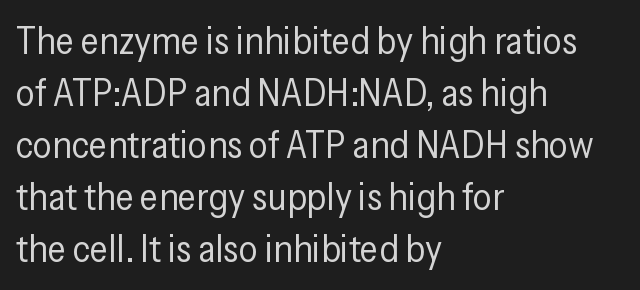
The image shows 38 px regular-weight, condensed sans-serif type, upright; set left-aligned, normal line spacing (1.37x), normal letter spacing, not underlined; low stroke contrast and a medium x-height.
